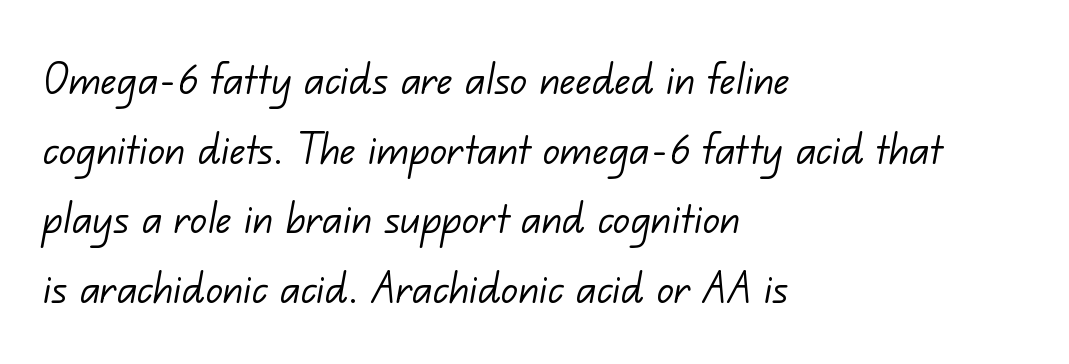
The image shows 52 px light sans-serif type; set left-aligned, normal line spacing (1.34x), normal letter spacing, not underlined; low stroke contrast and a small x-height.
